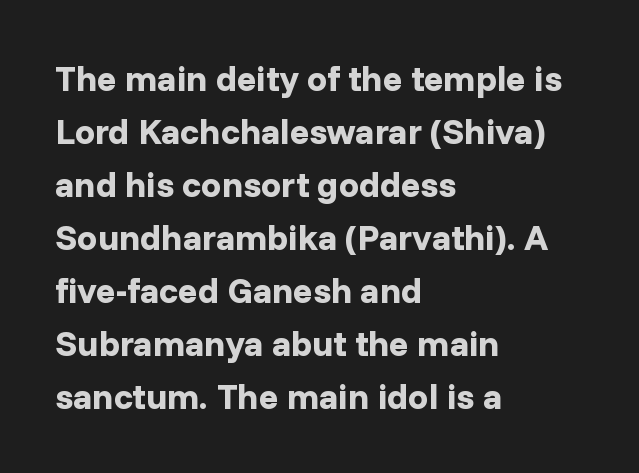
Q: Is the text bold? A: Yes.
Q: Is the text italic (slanted)? A: No, it is upright.
Q: Is the typeface a serif or a sans-serif typeface? A: Sans-serif.
Q: Is the text underlined? A: No.
Q: How is the paragraph aligned? A: Left-aligned.
Q: Is the spacing between letters normal or unusually wide? A: Normal.
Q: Is the spacing between lines tight, normal or loose? A: Normal.
Q: Width (condensed, normal, or wide)? A: Normal.
Q: Stroke contrast? A: Low.
Q: x-height? A: Medium.
Q: Monospaced? A: No.
